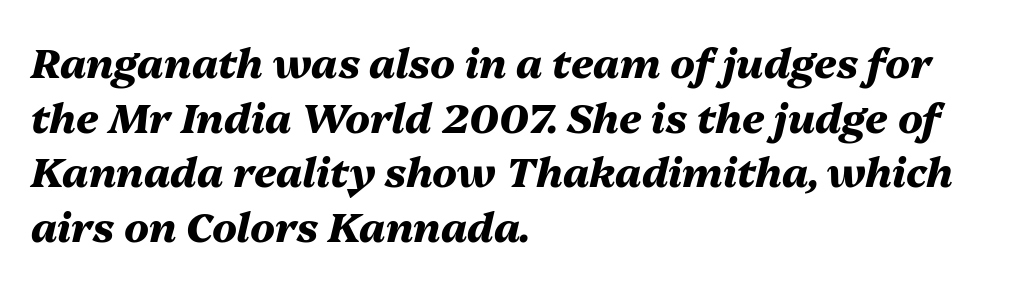
The image shows 41 px heavy type, italic (leaning right); set left-aligned, normal line spacing (1.33x), normal letter spacing, not underlined; medium stroke contrast and a medium x-height.
